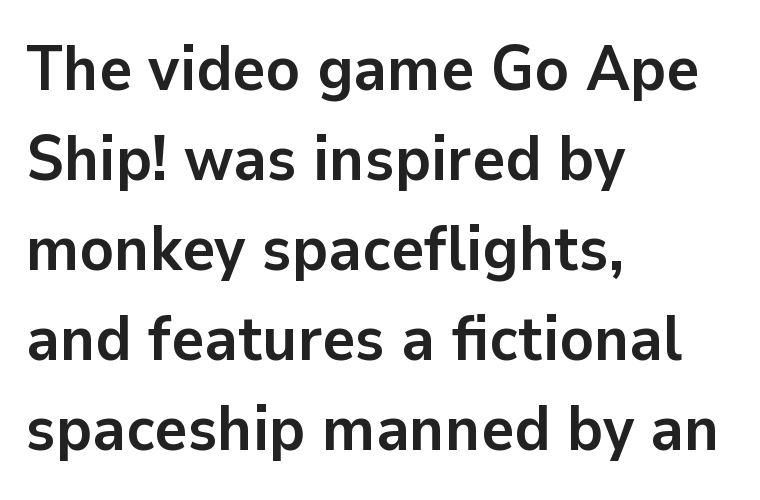
Evenly set lines give the paragraph a standard silhouette. Line beginnings align vertically; line endings do not. Here the glyphs are tracked normally, forming tight word shapes. Plain, unruled lines of type.
